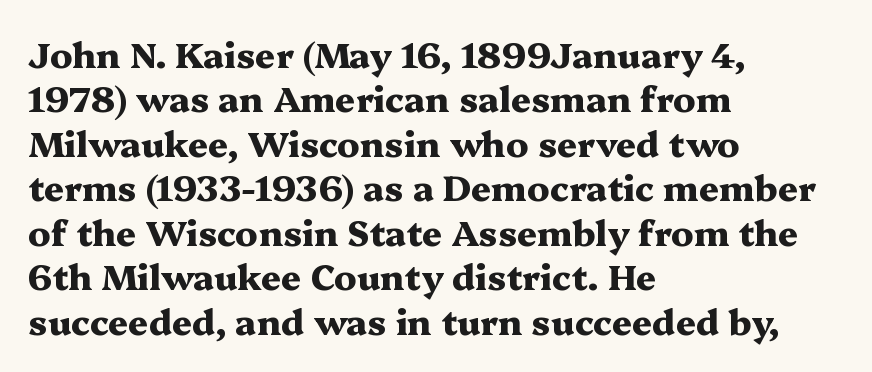
The rendering shows small feet on the letterforms — a serif design. Which margin do the lines hug? The left one — the right edge is uneven. The specimen omits any rule beneath the text block's lines. Here the designer chose a conventional face with non-uniform glyph widths.
